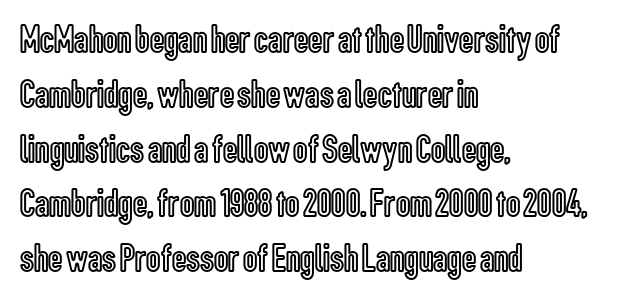
The image shows 40 px condensed type, upright; set left-aligned, normal line spacing (1.37x), normal letter spacing, not underlined; a medium x-height.
